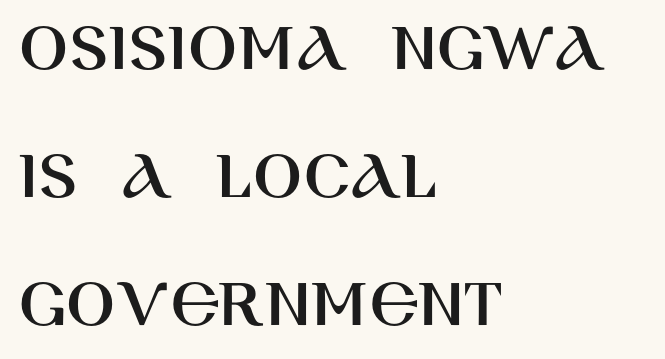
The image shows 72 px sans-serif type, upright; set left-aligned, line spacing 1.78x, normal letter spacing, not underlined; high stroke contrast and a large x-height.
